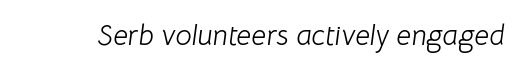
The image shows 29 px light type, italic (leaning right); set normal letter spacing, not underlined; low stroke contrast and a medium x-height.
